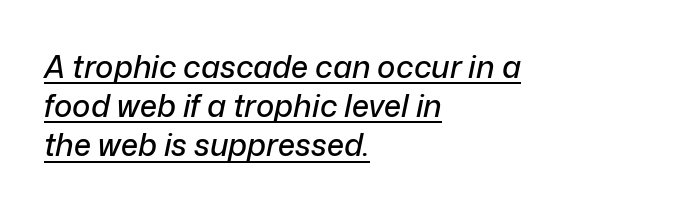
Q: Is the text italic (slanted)? A: Yes, it leans right by about 12 degrees.
Q: Is the text underlined? A: Yes.
Q: How is the paragraph aligned? A: Left-aligned.
Q: Is the spacing between letters normal or unusually wide? A: Normal.
Q: Is the spacing between lines tight, normal or loose? A: Normal.
Q: Width (condensed, normal, or wide)? A: Normal.
Q: Stroke contrast? A: Low.
Q: x-height? A: Medium.
Q: Monospaced? A: No.
